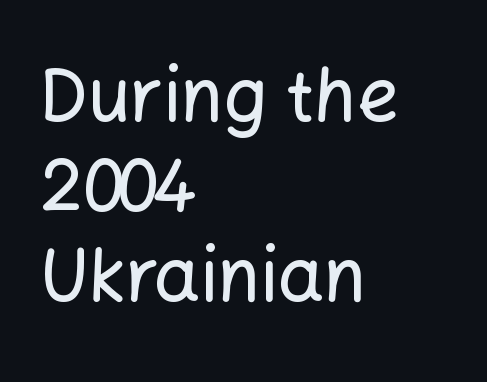
{"serif": "no", "italic": "no", "width": "normal", "stroke_contrast": "low", "x_height": "medium", "monospaced": "no", "underline": "no", "align": "left", "line_spacing_ratio": 1.23, "letter_spacing": "normal", "letter_spacing_em": 0.0, "glyph_px": 73}
